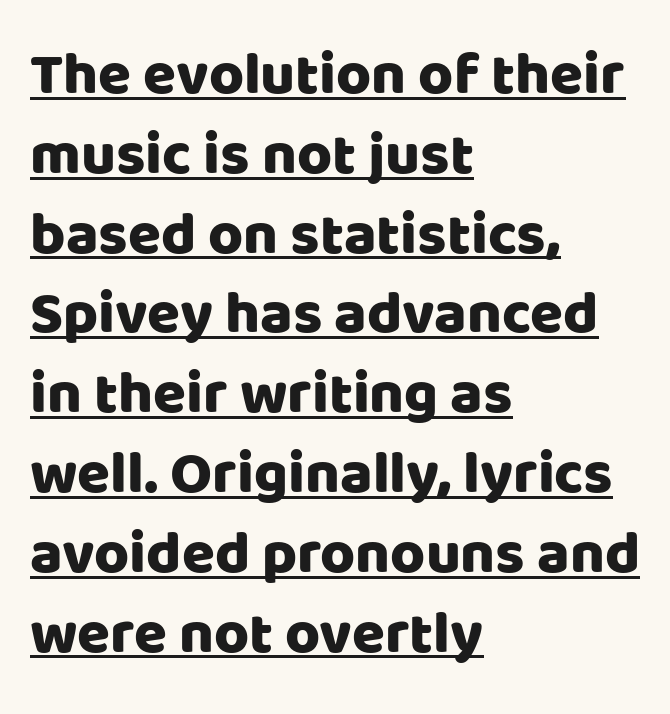
Q: Is the text italic (slanted)? A: No, it is upright.
Q: Is the typeface a serif or a sans-serif typeface? A: Sans-serif.
Q: Is the text underlined? A: Yes.
Q: How is the paragraph aligned? A: Left-aligned.
Q: Is the spacing between letters normal or unusually wide? A: Normal.
Q: Is the spacing between lines tight, normal or loose? A: Normal.
Q: Width (condensed, normal, or wide)? A: Normal.
Q: Stroke contrast? A: Low.
Q: x-height? A: Large.
Q: Monospaced? A: No.
